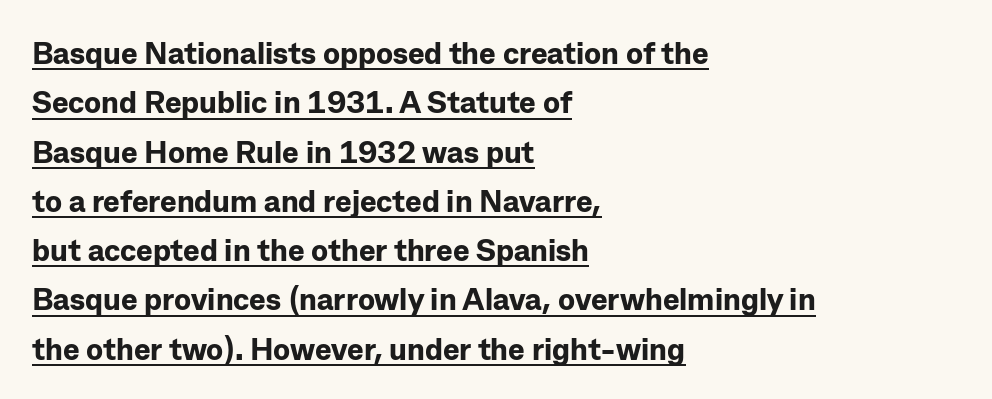
The image shows 31 px bold sans-serif type, upright; set left-aligned, normal line spacing (1.59x), normal letter spacing, underlined; low stroke contrast and a medium x-height.
